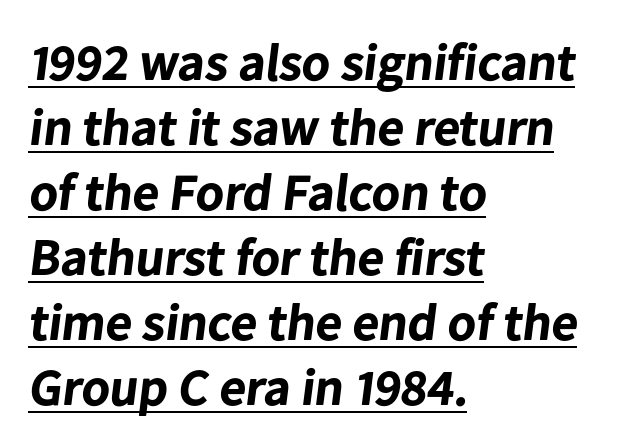
{"serif": "no", "bold": "yes", "weight": "bold", "width": "normal", "stroke_contrast": "low", "x_height": "medium", "monospaced": "no", "underline": "yes", "align": "left", "line_spacing": "normal", "line_spacing_ratio": 1.25, "letter_spacing": "normal", "letter_spacing_em": 0.0, "glyph_px": 52}
